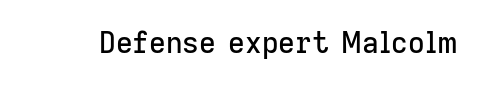
{"serif": "no", "italic": "no", "width": "normal", "stroke_contrast": "low", "x_height": "medium", "monospaced": "no", "underline": "no", "letter_spacing": "normal", "letter_spacing_em": 0.0, "glyph_px": 29}
